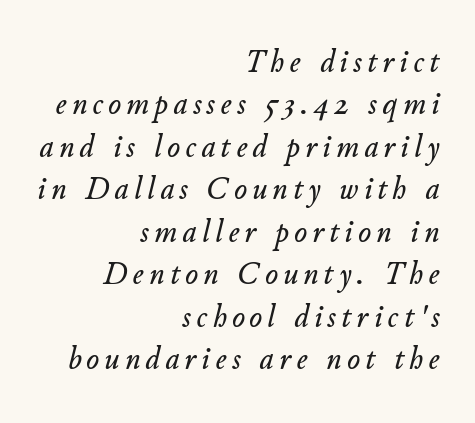
Q: Is the text italic (slanted)? A: Yes, it leans right by about 11 degrees.
Q: Is the text underlined? A: No.
Q: How is the paragraph aligned? A: Right-aligned.
Q: Is the spacing between lines tight, normal or loose? A: Normal.
Q: Width (condensed, normal, or wide)? A: Normal.
Q: Stroke contrast? A: Low.
Q: x-height? A: Small.
Q: Monospaced? A: No.
